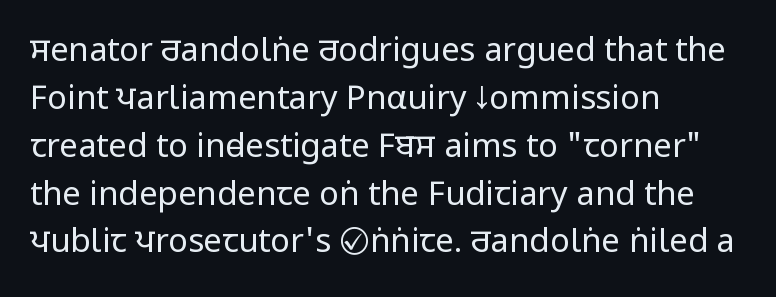
A student would call this left alignment; a typographer would say flush left, rag right. Students, observe: this is what conventionally led text looks like. Just letters on the line, the space beneath them empty. Default kerning and tracking; the words read as compact shapes. The rendering shows plain stroke endings on the letterforms — a sans-serif design.
